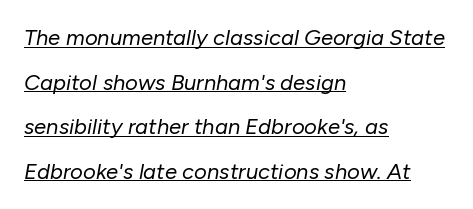
Q: Is the text bold? A: No.
Q: Is the text italic (slanted)? A: Yes, it leans right by about 10 degrees.
Q: Is the text underlined? A: Yes.
Q: How is the paragraph aligned? A: Left-aligned.
Q: Is the spacing between letters normal or unusually wide? A: Normal.
Q: Is the spacing between lines tight, normal or loose? A: Loose.
